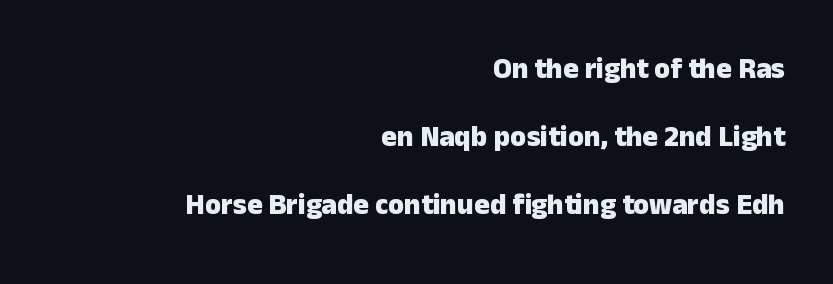
Quick note: underline off. Character widths vary here, with narrow letters taking less room than wide ones. Alignment: flush right. The rendering uses a large line-height, opening up the rows.
